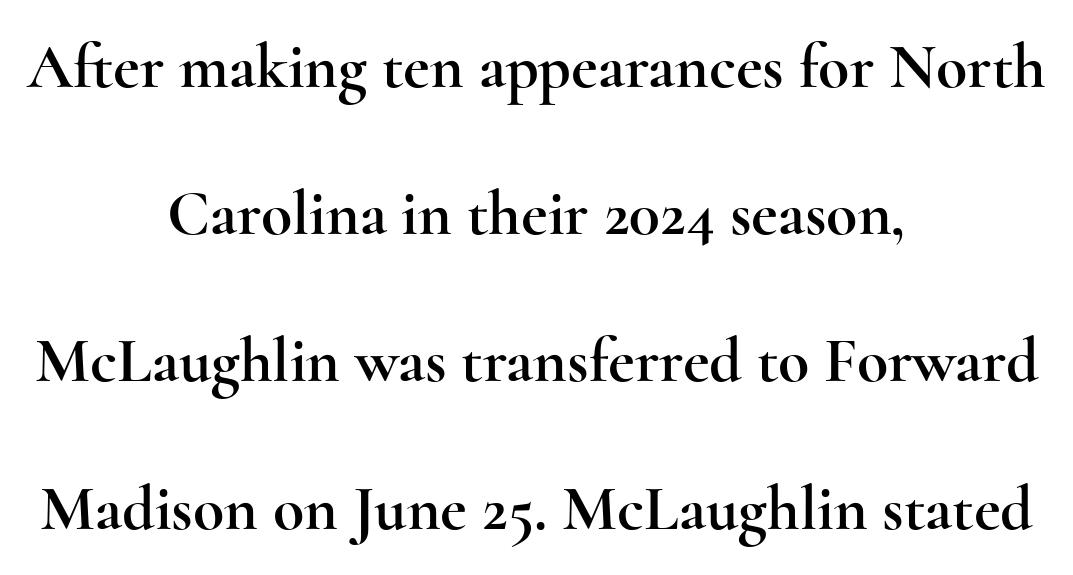
The image shows 64 px wide serif type, upright; set centered, loose line spacing (2.3x), normal letter spacing, not underlined; a small x-height.
